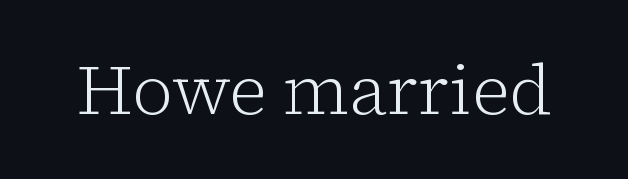
{"serif": "yes", "italic": "no", "bold": "no", "weight": "light", "width": "normal", "stroke_contrast": "low", "x_height": "medium", "monospaced": "no", "underline": "no", "letter_spacing": "normal", "letter_spacing_em": 0.0, "glyph_px": 70}
